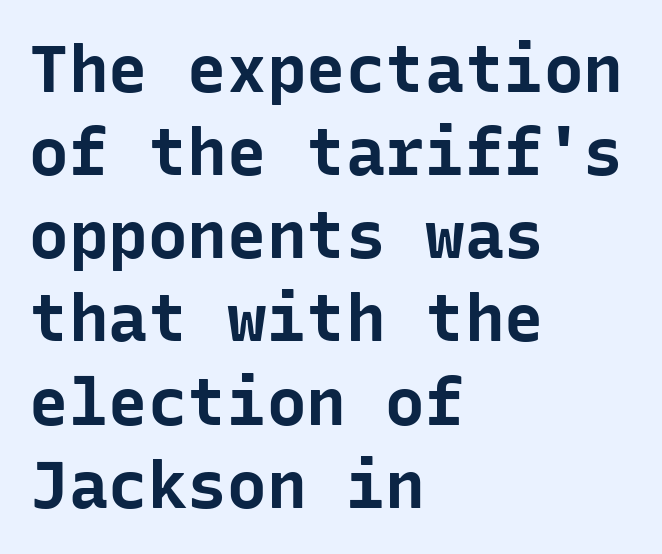
{"serif": "no", "italic": "no", "bold": "yes", "weight": "bold", "width": "normal", "stroke_contrast": "low", "x_height": "medium", "monospaced": "yes", "underline": "no", "align": "left", "line_spacing": "normal", "line_spacing_ratio": 1.26, "letter_spacing": "normal", "letter_spacing_em": 0.0, "glyph_px": 66}
